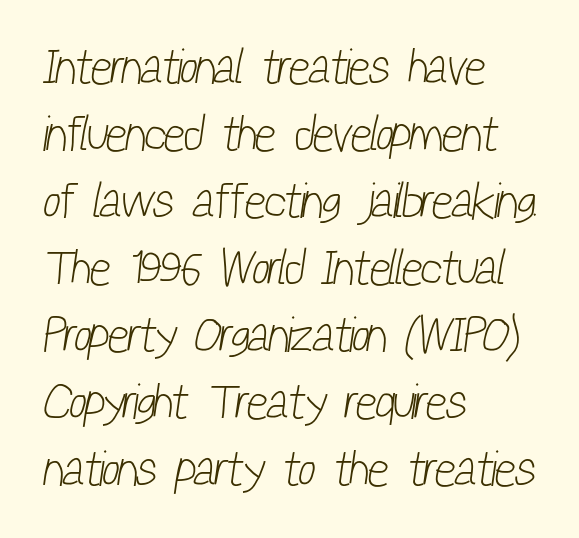
Q: Is the text bold? A: No.
Q: Is the typeface a serif or a sans-serif typeface? A: Sans-serif.
Q: Is the text underlined? A: No.
Q: How is the paragraph aligned? A: Left-aligned.
Q: Is the spacing between letters normal or unusually wide? A: Normal.
Q: Is the spacing between lines tight, normal or loose? A: Normal.
Q: Width (condensed, normal, or wide)? A: Condensed.
Q: Stroke contrast? A: Low.
Q: x-height? A: Medium.
Q: Monospaced? A: No.
